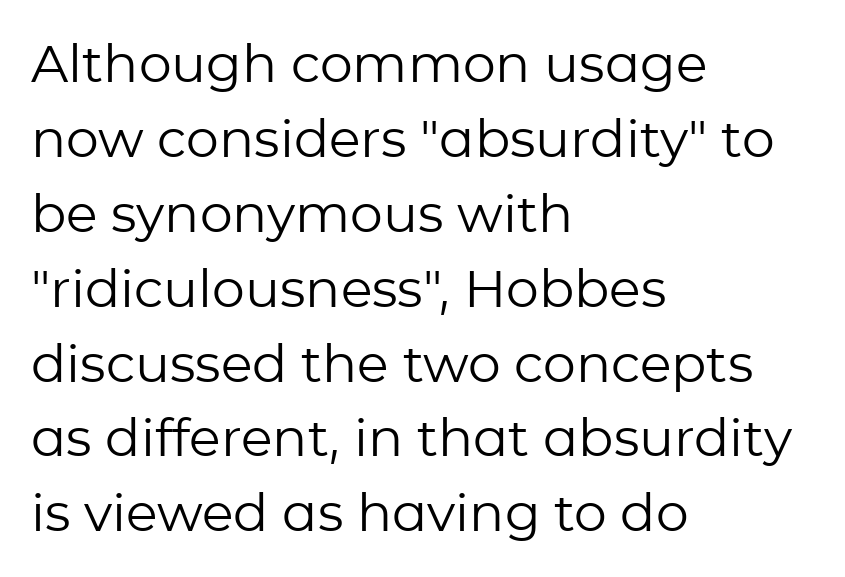
The image shows 52 px regular-weight sans-serif type, upright; set left-aligned, normal line spacing (1.44x), normal letter spacing, not underlined; low stroke contrast and a medium x-height.
